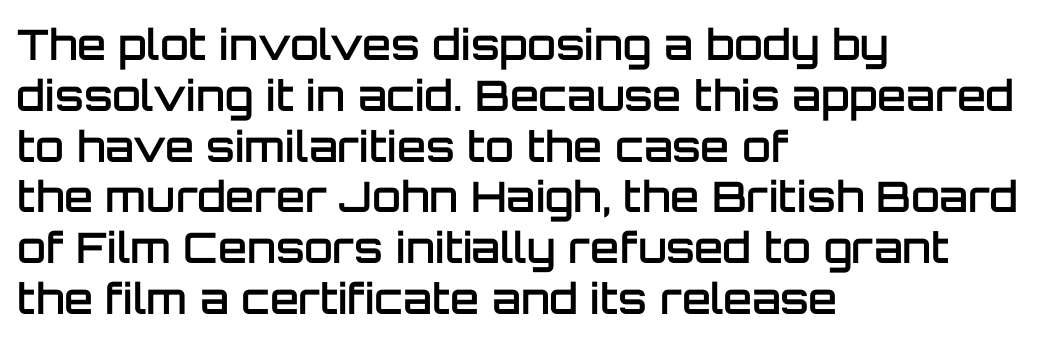
{"serif": "no", "italic": "no", "bold": "semi", "weight": "semibold", "width": "normal", "stroke_contrast": "low", "x_height": "large", "monospaced": "no", "underline": "no", "align": "left", "line_spacing_ratio": 1.21, "letter_spacing": "normal", "letter_spacing_em": 0.0, "glyph_px": 42}
